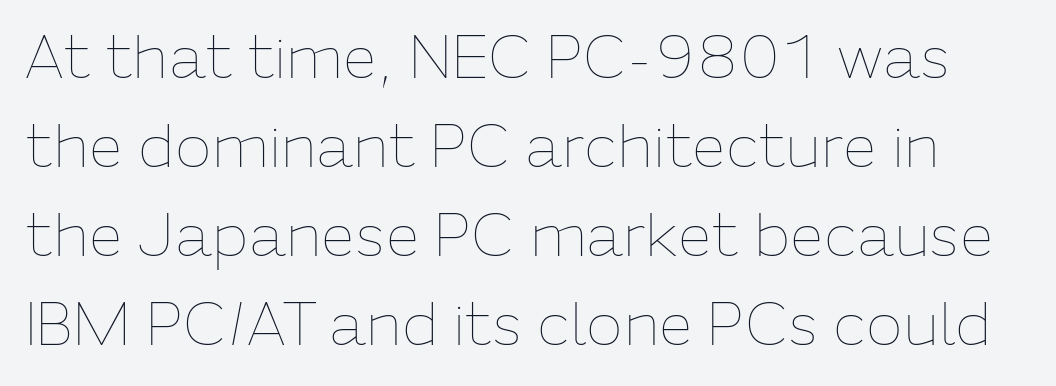
Each letter keeps its own natural width here, so spacing adapts to shape. The space directly below the letters is spotless. No extra ink here — the face is not bold. This is roman type, the default non-slanted kind.
